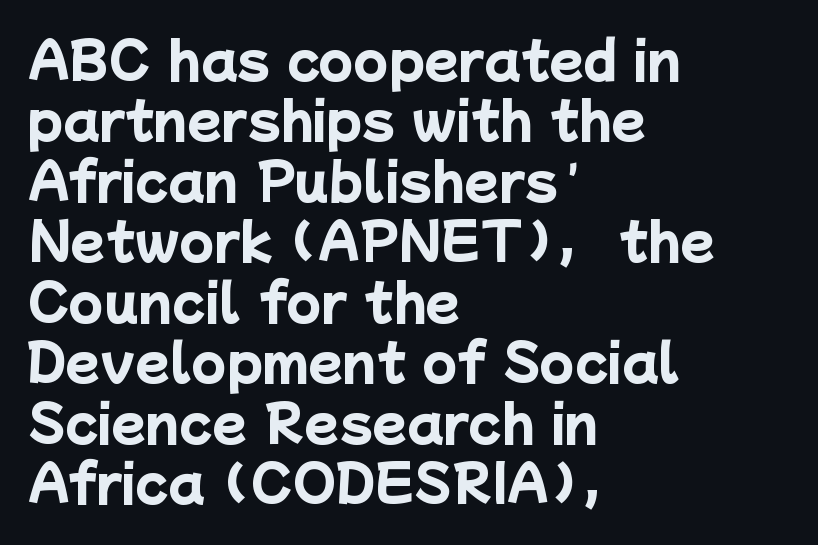
The image shows 50 px heavy sans-serif type; set left-aligned, line spacing 1.21x, normal letter spacing, not underlined; low stroke contrast and a medium x-height.
